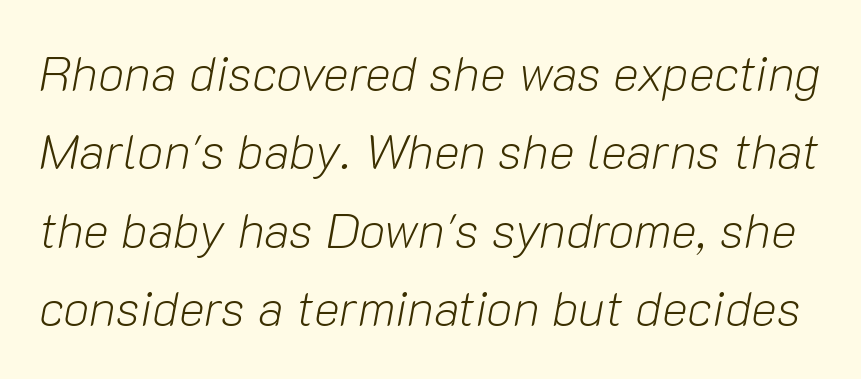
{"italic": "yes", "lean": "right", "slant_degrees": 10, "bold": "no", "weight": "light", "width": "normal", "stroke_contrast": "low", "x_height": "medium", "monospaced": "no", "underline": "no", "line_spacing": "normal", "line_spacing_ratio": 1.6, "letter_spacing": "normal", "letter_spacing_em": 0.0, "glyph_px": 49}
